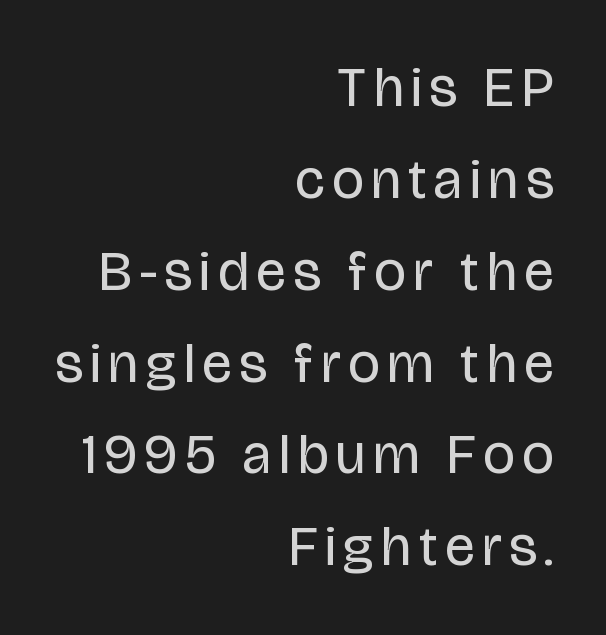
The image shows 56 px regular-weight, condensed sans-serif type, upright; set right-aligned, normal line spacing (1.64x), not underlined; low stroke contrast and a large x-height.
